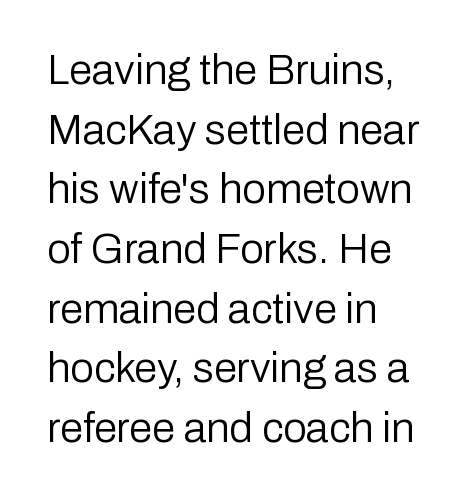
The image shows 42 px regular-weight sans-serif type, upright; set left-aligned, normal line spacing (1.42x), normal letter spacing, not underlined; low stroke contrast and a medium x-height.
